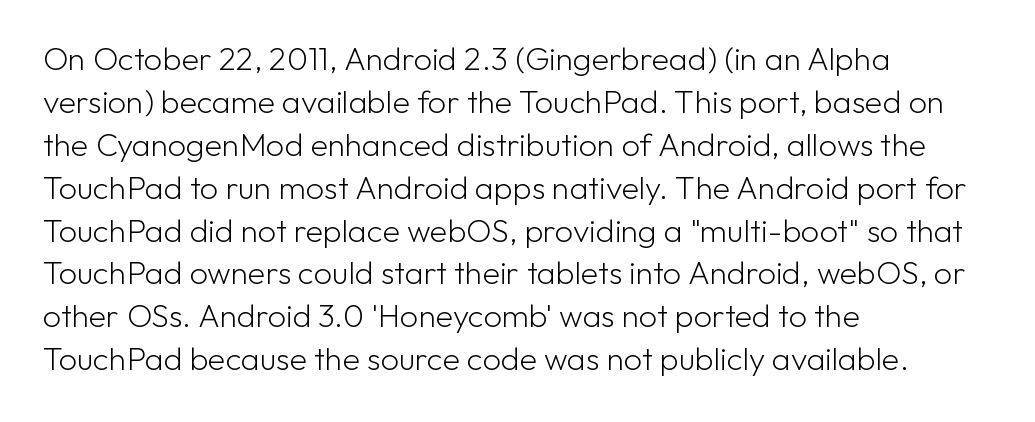
{"serif": "no", "italic": "no", "bold": "no", "weight": "light", "width": "normal", "stroke_contrast": "low", "x_height": "medium", "monospaced": "no", "underline": "no", "align": "left", "line_spacing": "normal", "line_spacing_ratio": 1.34, "letter_spacing": "normal", "letter_spacing_em": 0.0, "glyph_px": 32}
